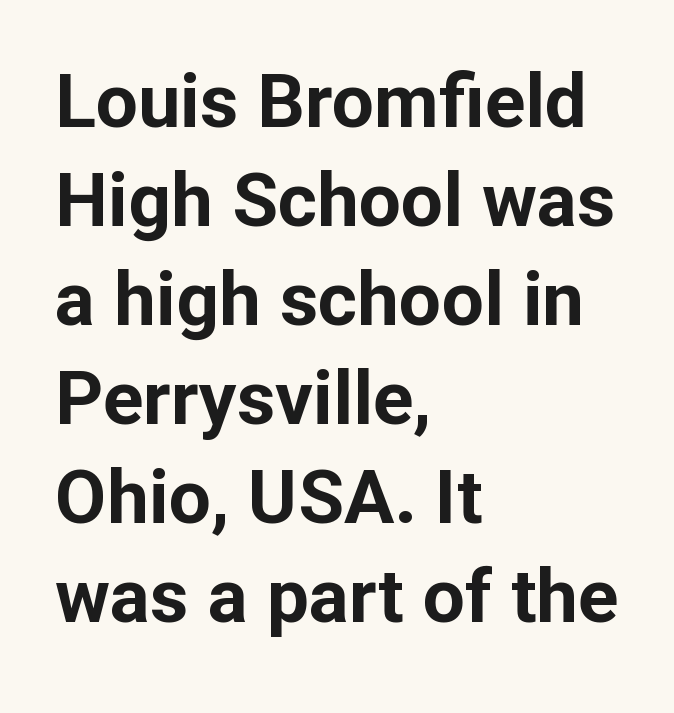
The image shows 75 px bold sans-serif type, upright; set left-aligned, normal line spacing (1.32x), normal letter spacing, not underlined; low stroke contrast and a medium x-height.
